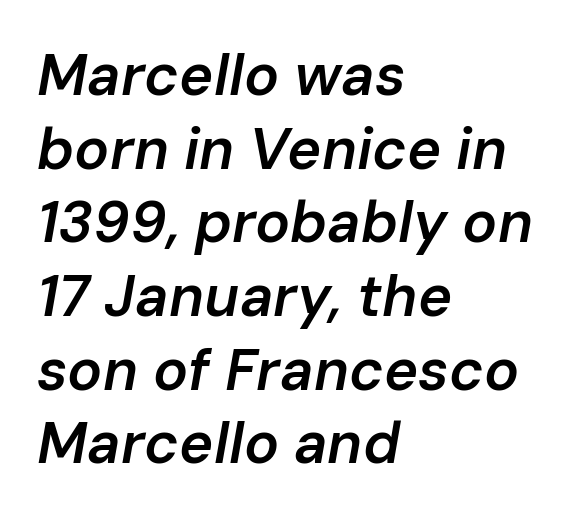
The image shows 58 px semibold type, italic (leaning right); set left-aligned, normal line spacing (1.27x), normal letter spacing, not underlined; low stroke contrast and a medium x-height.
